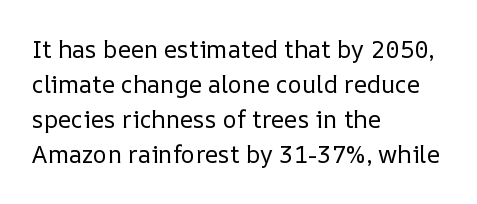
The image shows 24 px text type, upright; set left-aligned, normal line spacing (1.46x), normal letter spacing, not underlined.
